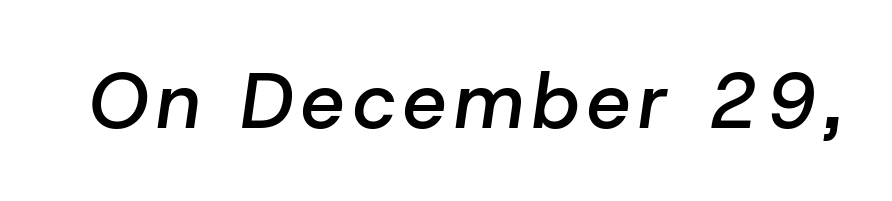
Q: Is the text bold? A: Semi-bold.
Q: Is the text italic (slanted)? A: Yes, it leans right by about 8 degrees.
Q: Is the text underlined? A: No.
Q: Width (condensed, normal, or wide)? A: Normal.
Q: Stroke contrast? A: Low.
Q: x-height? A: Medium.
Q: Monospaced? A: No.
